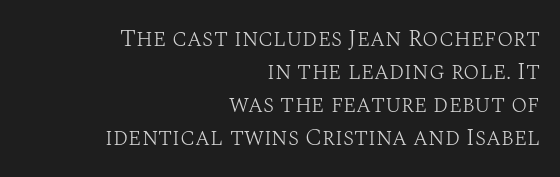
{"italic": "no", "bold": "no", "underline": "no", "align": "right", "line_spacing": "normal", "line_spacing_ratio": 1.37, "letter_spacing": "normal", "letter_spacing_em": 0.0, "glyph_px": 24}
